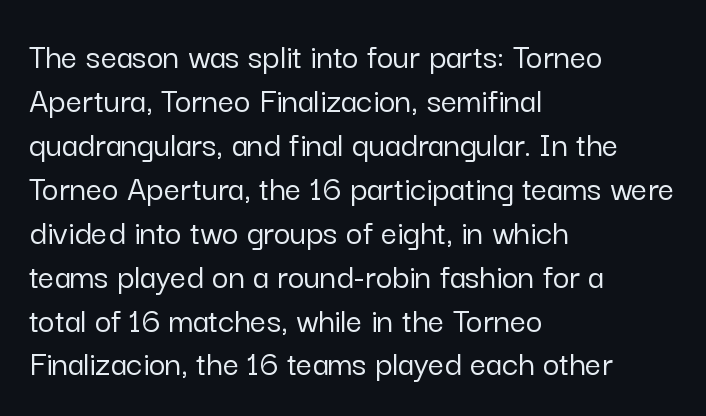
Serifs: no, the terminals of the letterforms are clean. Each letter keeps its own natural width here, so spacing adapts to shape. Check under the words: just untouched page. The setting favours the left margin, as ordinary paragraphs usually do.
